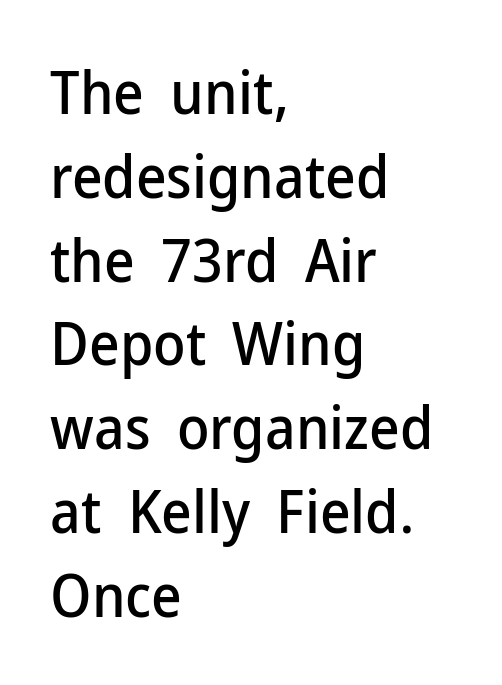
Q: Is the text italic (slanted)? A: No, it is upright.
Q: Is the typeface a serif or a sans-serif typeface? A: Sans-serif.
Q: Is the text underlined? A: No.
Q: How is the paragraph aligned? A: Left-aligned.
Q: Is the spacing between letters normal or unusually wide? A: Normal.
Q: Is the spacing between lines tight, normal or loose? A: Normal.
Q: Width (condensed, normal, or wide)? A: Normal.
Q: Stroke contrast? A: Low.
Q: x-height? A: Medium.
Q: Monospaced? A: No.
